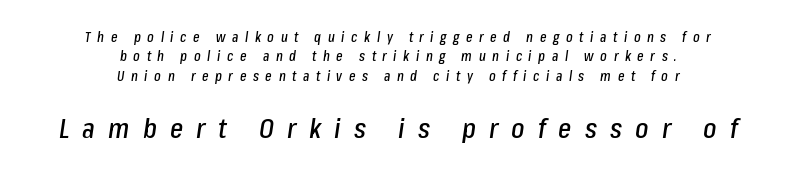
The compositor balanced each line on the midline. The letters advance in unequal steps, a hallmark of proportional type. Is the lower block the larger one? Yes — the lower block carries the bigger type. Leading: standard. The line texture is sparse and dotted thanks to wide tracking. Observe the lean: these are italic letterforms.
